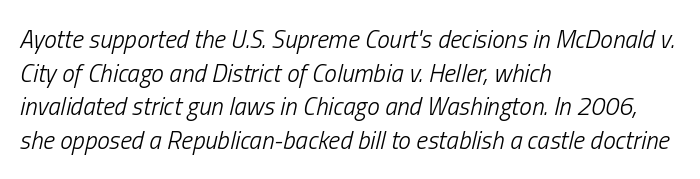
The image shows 25 px text type, italic (leaning right); set left-aligned, normal line spacing (1.35x), normal letter spacing, not underlined.
